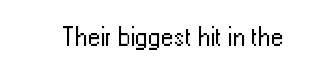
The image shows 26 px text type, upright; set normal letter spacing, not underlined.
